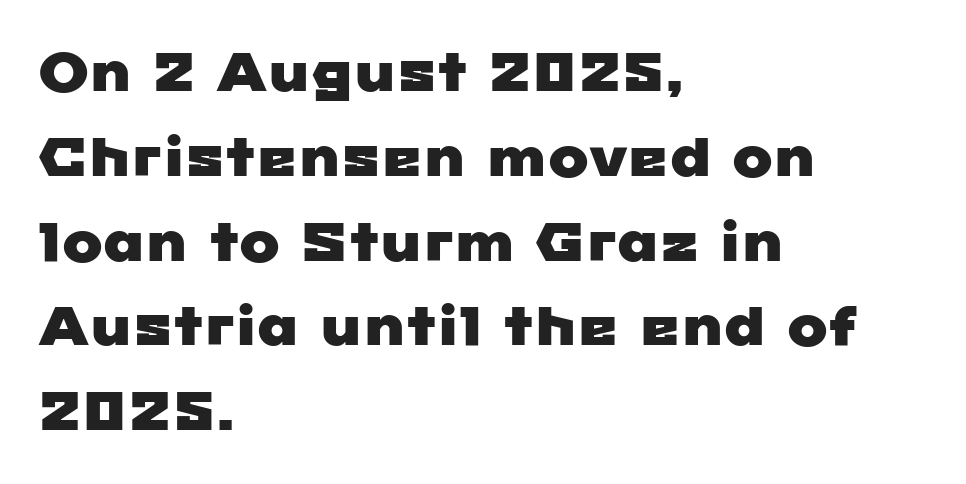
The image shows 54 px wide sans-serif type; set left-aligned, normal line spacing (1.57x), normal letter spacing, not underlined; low stroke contrast and a medium x-height.
